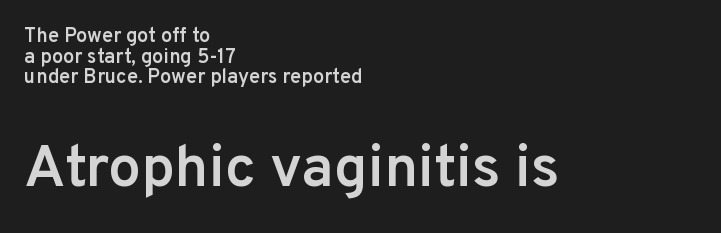
{"serif": "no", "italic": "no", "bold": "semi", "weight": "semibold", "width": "normal", "stroke_contrast": "low", "x_height": "medium", "monospaced": "no", "underline": "no", "align": "left", "line_spacing": "tight", "line_spacing_ratio": 1.03, "letter_spacing": "normal", "letter_spacing_em": 0.0, "larger_block": "second", "size_ratio": 2.95, "glyph_px": 59}
